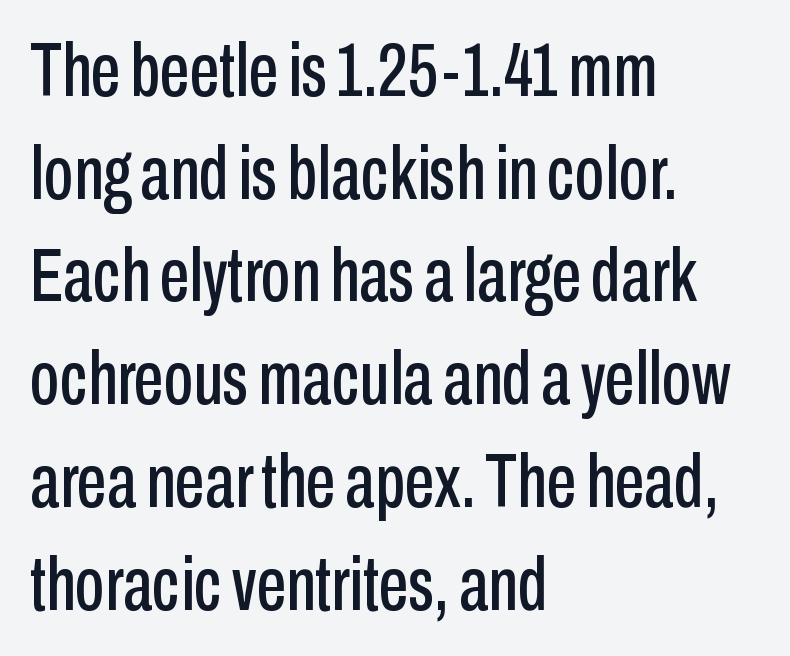
The image shows 75 px condensed sans-serif type, upright; set left-aligned, normal line spacing (1.37x), normal letter spacing, not underlined; low stroke contrast and a medium x-height.
